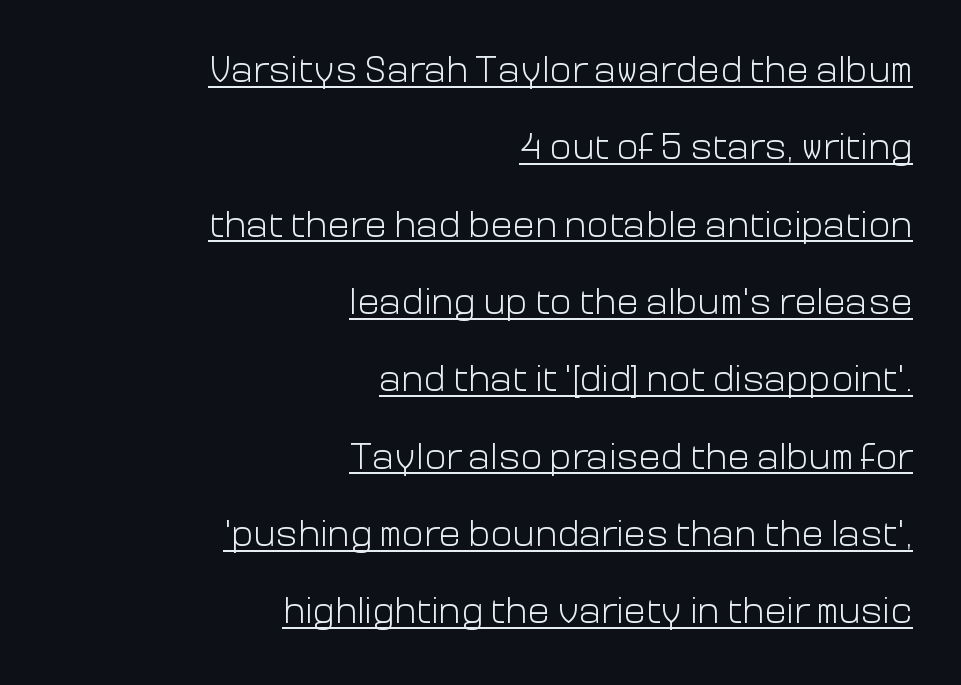
{"serif": "no", "italic": "no", "bold": "no", "weight": "light", "width": "normal", "stroke_contrast": "low", "x_height": "medium", "monospaced": "no", "underline": "yes", "align": "right", "line_spacing": "loose", "line_spacing_ratio": 2.09, "letter_spacing": "normal", "letter_spacing_em": 0.0, "glyph_px": 37}
